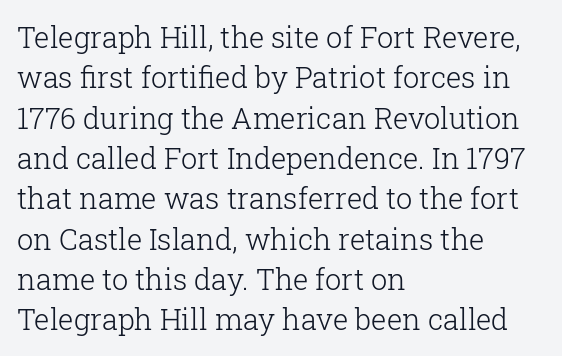
The image shows 29 px light serif type, upright; set left-aligned, normal line spacing (1.39x), normal letter spacing, not underlined; low stroke contrast and a medium x-height.
